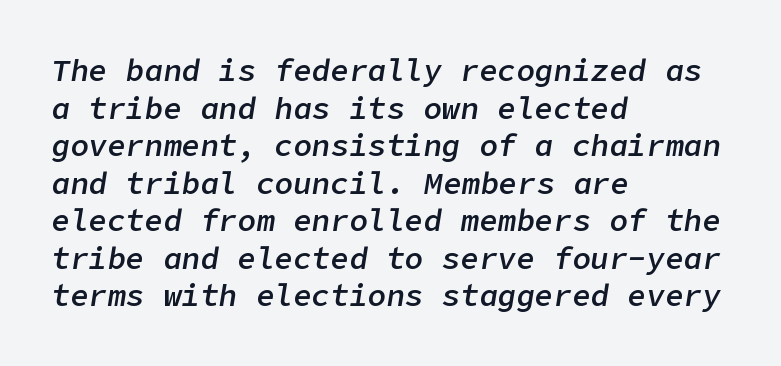
The image shows 31 px semibold type, italic (leaning right); set left-aligned, line spacing 1.21x, normal letter spacing, not underlined; low stroke contrast and a medium x-height.
